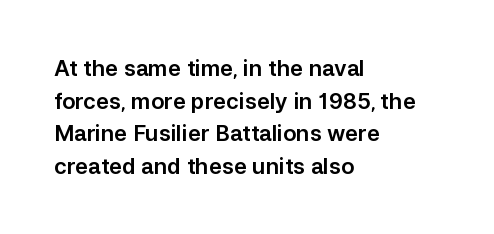
The image shows 22 px text type, upright; set left-aligned, normal line spacing (1.48x), normal letter spacing, not underlined.
